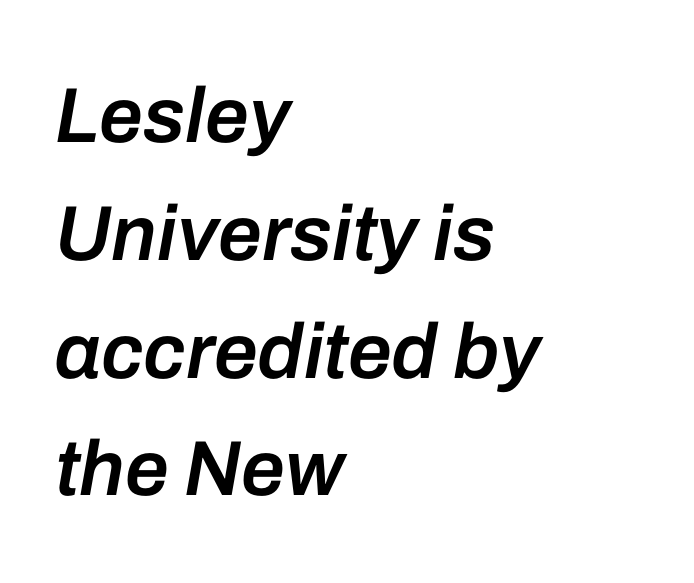
The image shows 78 px semibold type, italic (leaning right); set left-aligned, normal line spacing (1.51x), normal letter spacing, not underlined; low stroke contrast and a medium x-height.
